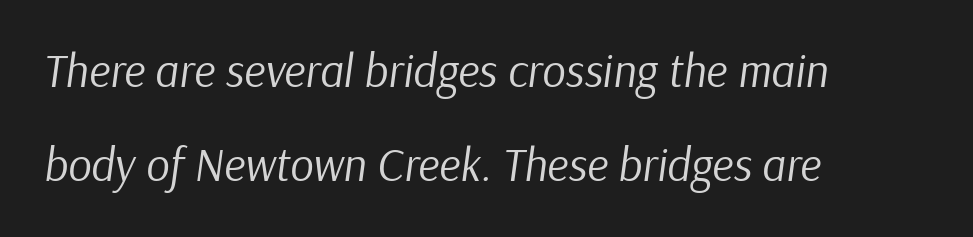
{"italic": "yes", "lean": "right", "slant_degrees": 9, "bold": "no", "weight": "regular", "width": "normal", "stroke_contrast": "low", "x_height": "medium", "monospaced": "no", "underline": "no", "align": "left", "line_spacing": "loose", "line_spacing_ratio": 2.05, "letter_spacing": "normal", "letter_spacing_em": 0.0, "glyph_px": 46}
